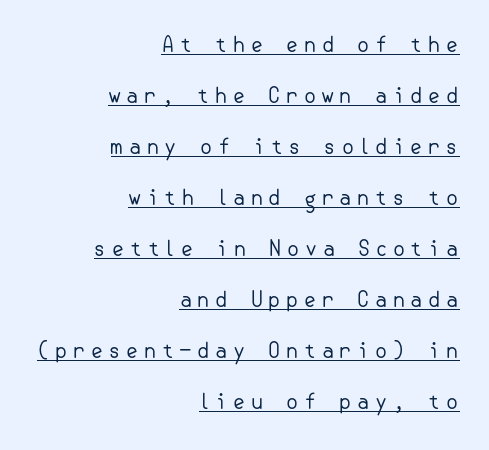
{"italic": "no", "bold": "no", "underline": "yes", "align": "right", "line_spacing": "loose", "line_spacing_ratio": 2.43, "letter_spacing": "wide", "letter_spacing_em": 0.22, "glyph_px": 21}
